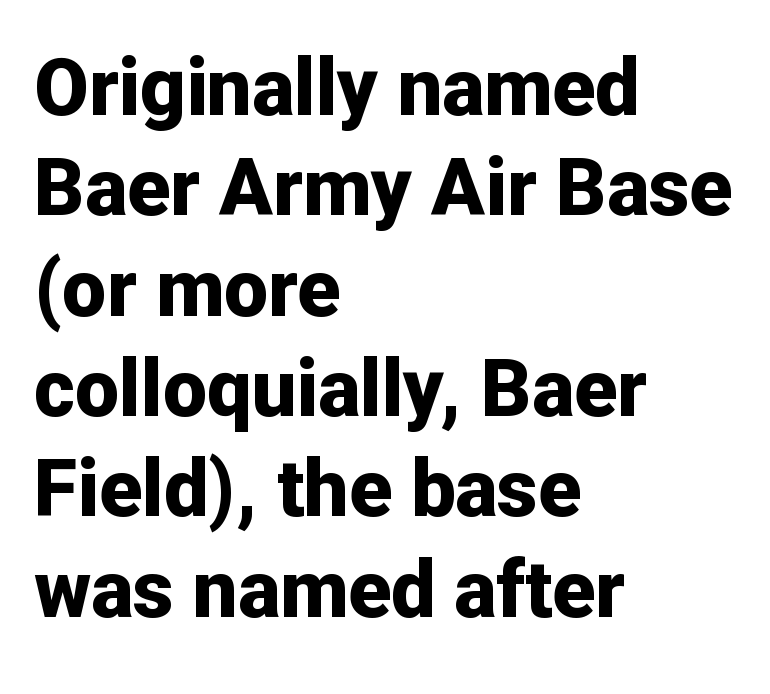
Q: Is the text bold? A: Yes.
Q: Is the text italic (slanted)? A: No, it is upright.
Q: Is the typeface a serif or a sans-serif typeface? A: Sans-serif.
Q: Is the text underlined? A: No.
Q: How is the paragraph aligned? A: Left-aligned.
Q: Is the spacing between letters normal or unusually wide? A: Normal.
Q: Is the spacing between lines tight, normal or loose? A: Normal.
Q: Width (condensed, normal, or wide)? A: Normal.
Q: Stroke contrast? A: Low.
Q: x-height? A: Medium.
Q: Monospaced? A: No.
